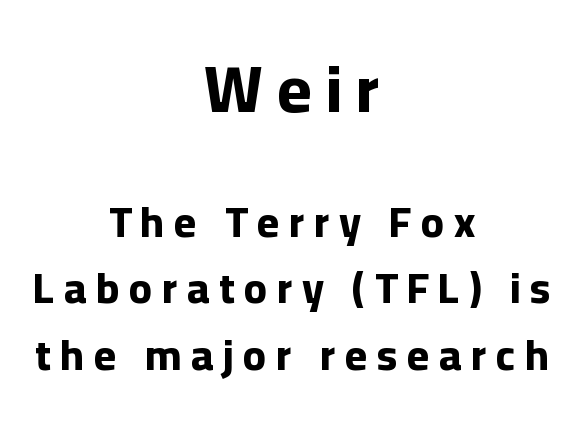
Q: Is the text bold? A: Yes.
Q: Is the text italic (slanted)? A: No, it is upright.
Q: Is the typeface a serif or a sans-serif typeface? A: Sans-serif.
Q: Is the text underlined? A: No.
Q: How is the paragraph aligned? A: Centered.
Q: Is the spacing between letters normal or unusually wide? A: Unusually wide.
Q: Is the spacing between lines tight, normal or loose? A: Normal.
Q: Which block of text is set in a larger size, the first (top) or the second (bottom)? A: The first (top) one.
Q: Width (condensed, normal, or wide)? A: Normal.
Q: Stroke contrast? A: Low.
Q: x-height? A: Medium.
Q: Monospaced? A: No.
